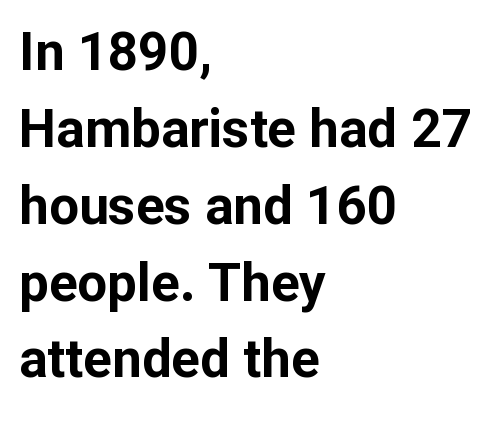
Q: Is the text bold? A: Yes.
Q: Is the text italic (slanted)? A: No, it is upright.
Q: Is the typeface a serif or a sans-serif typeface? A: Sans-serif.
Q: Is the text underlined? A: No.
Q: How is the paragraph aligned? A: Left-aligned.
Q: Is the spacing between letters normal or unusually wide? A: Normal.
Q: Is the spacing between lines tight, normal or loose? A: Normal.
Q: Width (condensed, normal, or wide)? A: Normal.
Q: Stroke contrast? A: Low.
Q: x-height? A: Medium.
Q: Monospaced? A: No.
